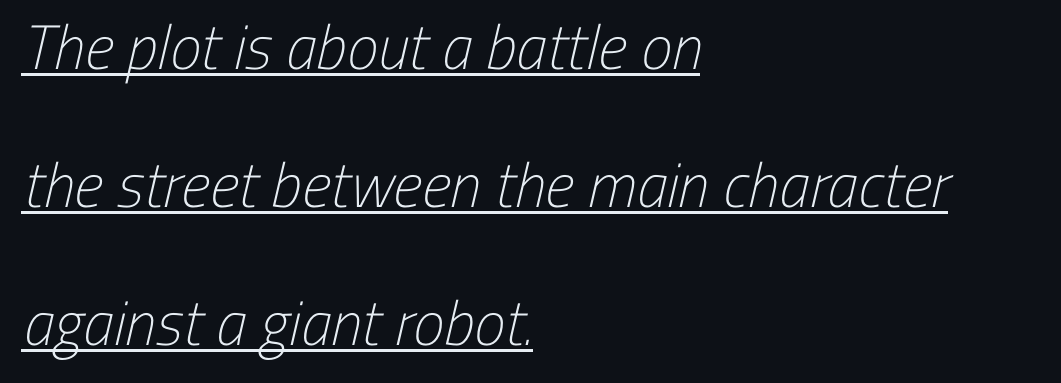
Is the block centered? No — it sits flush against the left margin. Caption: standard tracking, unaltered. No letter is thick-stroked: the sample isn't bold. A great deal of white space separates one row of letters from the next.
